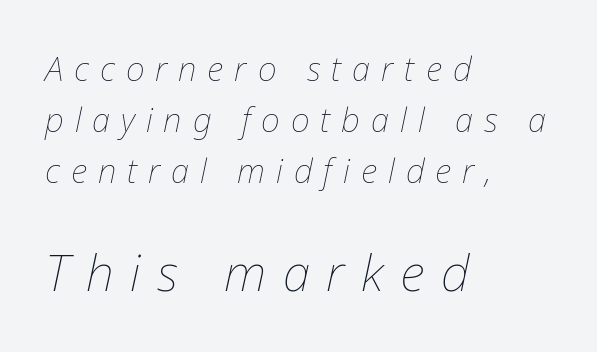
{"italic": "yes", "lean": "right", "slant_degrees": 12, "bold": "no", "weight": "thin", "width": "normal", "stroke_contrast": "low", "x_height": "medium", "monospaced": "no", "underline": "no", "align": "left", "line_spacing": "normal", "line_spacing_ratio": 1.54, "letter_spacing": "wide", "letter_spacing_em": 0.33, "larger_block": "second", "size_ratio": 1.52, "glyph_px": 50}
